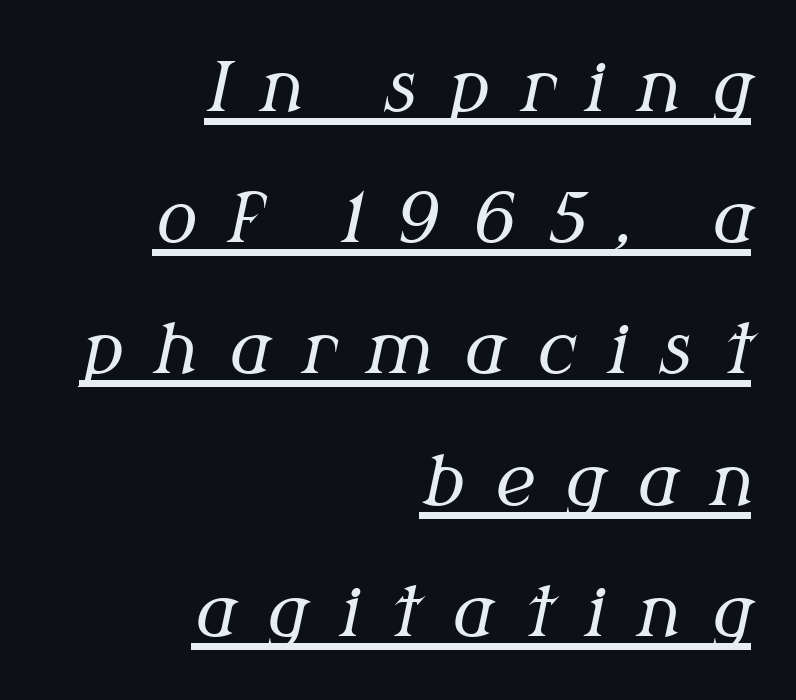
{"serif": "yes", "italic": "yes", "lean": "right", "slant_degrees": 12, "bold": "no", "weight": "regular", "width": "normal", "stroke_contrast": "medium", "x_height": "medium", "monospaced": "no", "underline": "yes", "align": "right", "line_spacing": "loose", "line_spacing_ratio": 1.93, "letter_spacing": "wide", "letter_spacing_em": 0.46, "glyph_px": 68}
